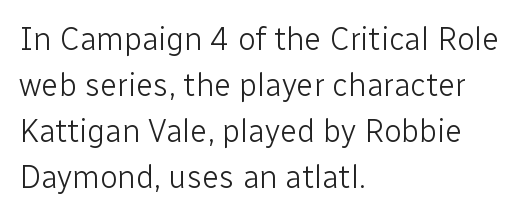
{"serif": "no", "italic": "no", "bold": "no", "weight": "light", "width": "normal", "stroke_contrast": "low", "x_height": "medium", "monospaced": "no", "underline": "no", "align": "left", "line_spacing": "normal", "line_spacing_ratio": 1.44, "letter_spacing": "normal", "letter_spacing_em": 0.0, "glyph_px": 32}
